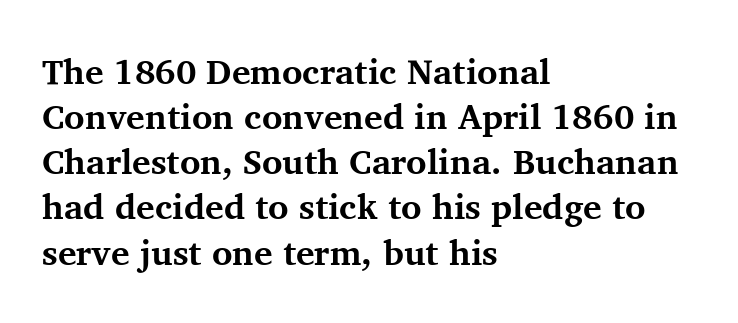
The image shows 35 px bold serif type, upright; set left-aligned, normal line spacing (1.29x), normal letter spacing, not underlined; medium stroke contrast and a medium x-height.
